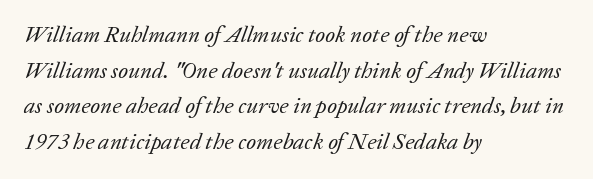
This rendering uses left alignment, leaving the right contour irregular. This sample uses an oblique cut, with every glyph tilted off the vertical. The lines sit at an ordinary, default distance from one another. Stem width sits at or under what a default text font uses.
